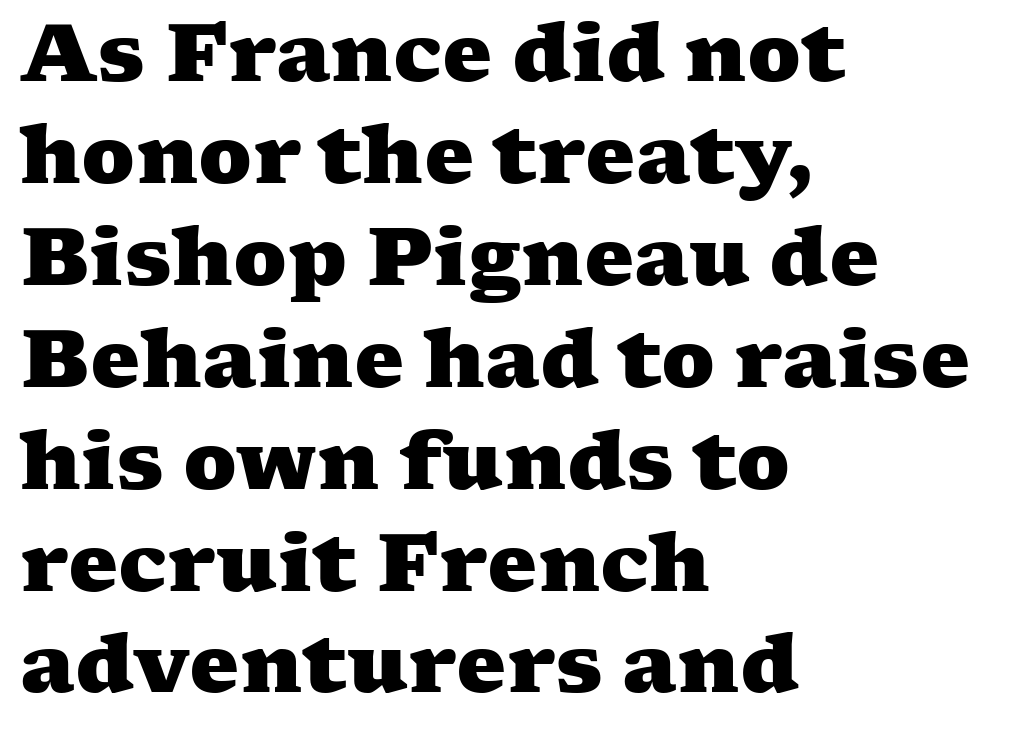
Q: Is the text bold? A: Yes.
Q: Is the typeface a serif or a sans-serif typeface? A: Serif.
Q: Is the text underlined? A: No.
Q: How is the paragraph aligned? A: Left-aligned.
Q: Is the spacing between letters normal or unusually wide? A: Normal.
Q: Is the spacing between lines tight, normal or loose? A: Normal.
Q: Width (condensed, normal, or wide)? A: Wide.
Q: Stroke contrast? A: Medium.
Q: x-height? A: Medium.
Q: Monospaced? A: No.
